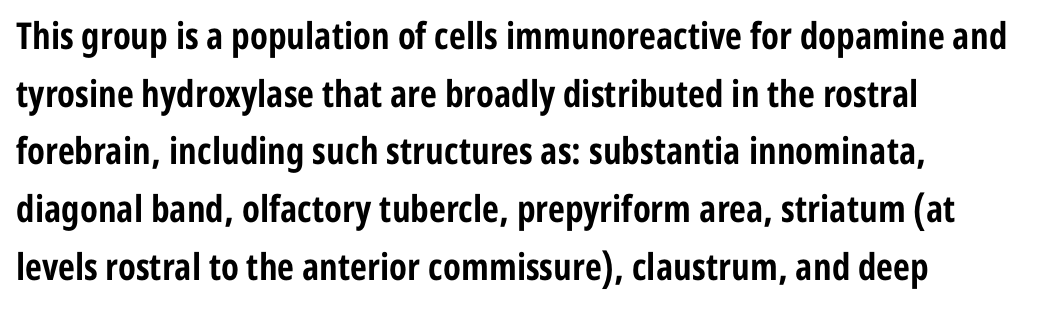
Q: Is the text bold? A: Yes.
Q: Is the text italic (slanted)? A: No, it is upright.
Q: Is the typeface a serif or a sans-serif typeface? A: Sans-serif.
Q: Is the text underlined? A: No.
Q: How is the paragraph aligned? A: Left-aligned.
Q: Is the spacing between letters normal or unusually wide? A: Normal.
Q: Is the spacing between lines tight, normal or loose? A: Normal.
Q: Width (condensed, normal, or wide)? A: Condensed.
Q: Stroke contrast? A: Low.
Q: x-height? A: Medium.
Q: Monospaced? A: No.
